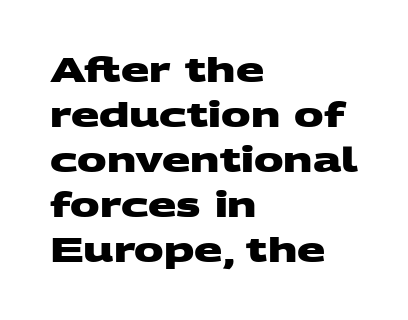
The space beneath each line is pristine and unruled. Does the type have serifs? No, each stem ends abruptly. The setting favours the left margin, as ordinary paragraphs usually do. Normally led — the rows are evenly, conventionally spaced. Note the varied advance widths — an 'i' is clearly narrower than an 'm'. Inter-character spacing is left at the font's built-in metrics.
